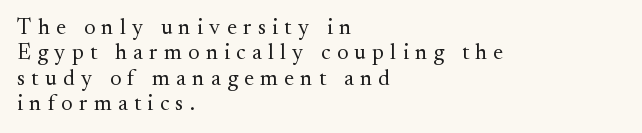
Q: Is the text bold? A: No.
Q: Is the text italic (slanted)? A: No, it is upright.
Q: Is the text underlined? A: No.
Q: How is the paragraph aligned? A: Left-aligned.
Q: Is the spacing between letters normal or unusually wide? A: Unusually wide.
Q: Is the spacing between lines tight, normal or loose? A: Tight.
